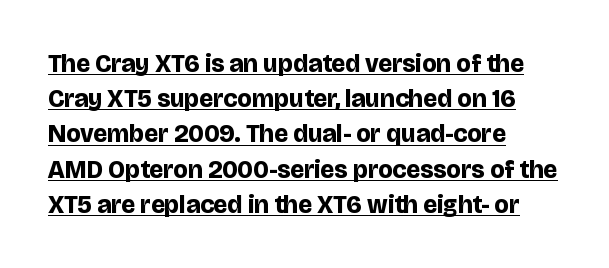
Q: Is the text bold? A: Yes.
Q: Is the text italic (slanted)? A: No, it is upright.
Q: Is the text underlined? A: Yes.
Q: How is the paragraph aligned? A: Left-aligned.
Q: Is the spacing between letters normal or unusually wide? A: Normal.
Q: Is the spacing between lines tight, normal or loose? A: Normal.
